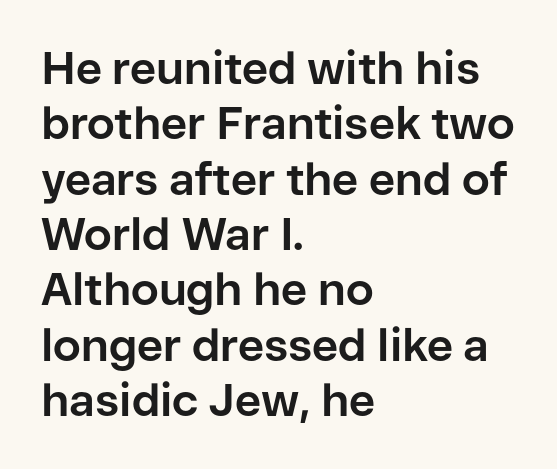
Q: Is the text bold? A: Yes.
Q: Is the text italic (slanted)? A: No, it is upright.
Q: Is the typeface a serif or a sans-serif typeface? A: Sans-serif.
Q: Is the text underlined? A: No.
Q: How is the paragraph aligned? A: Left-aligned.
Q: Is the spacing between letters normal or unusually wide? A: Normal.
Q: Width (condensed, normal, or wide)? A: Normal.
Q: Stroke contrast? A: Low.
Q: x-height? A: Medium.
Q: Monospaced? A: No.
